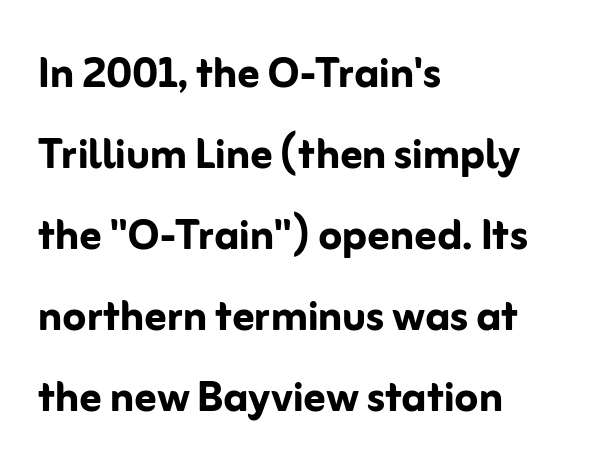
The image shows 54 px semibold sans-serif type, upright; set left-aligned, normal line spacing (1.5x), normal letter spacing, not underlined; low stroke contrast and a medium x-height.
